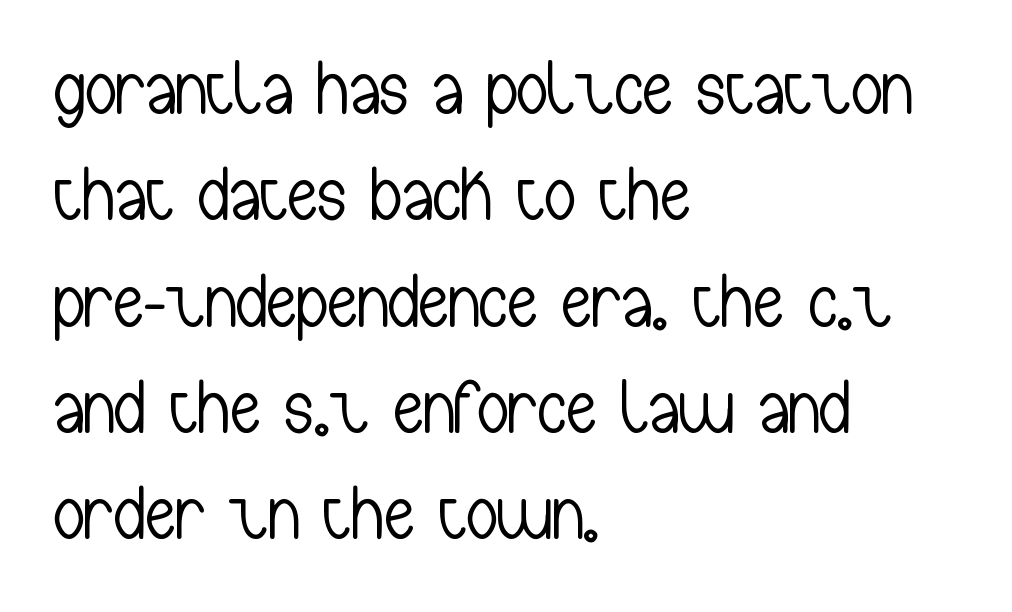
{"serif": "no", "italic": "no", "bold": "no", "weight": "light", "width": "condensed", "stroke_contrast": "low", "x_height": "medium", "monospaced": "no", "underline": "no", "align": "left", "line_spacing": "normal", "line_spacing_ratio": 1.38, "letter_spacing": "normal", "letter_spacing_em": 0.0, "glyph_px": 77}
